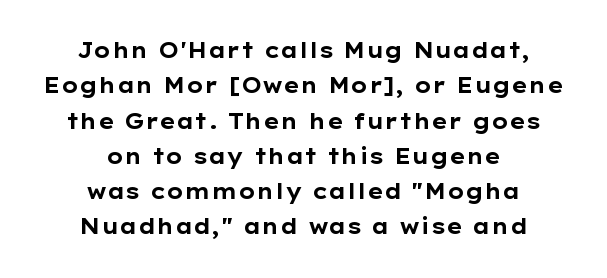
{"italic": "no", "bold": "yes", "underline": "no", "align": "center", "line_spacing": "normal", "line_spacing_ratio": 1.68, "letter_spacing": "normal", "letter_spacing_em": 0.0, "glyph_px": 21}
